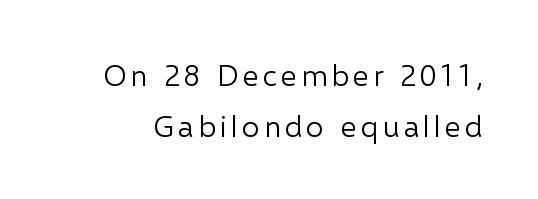
Q: Is the text bold? A: No.
Q: Is the text italic (slanted)? A: No, it is upright.
Q: Is the typeface a serif or a sans-serif typeface? A: Sans-serif.
Q: Is the text underlined? A: No.
Q: Is the spacing between lines tight, normal or loose? A: Normal.
Q: Width (condensed, normal, or wide)? A: Normal.
Q: Stroke contrast? A: Low.
Q: x-height? A: Medium.
Q: Monospaced? A: No.
